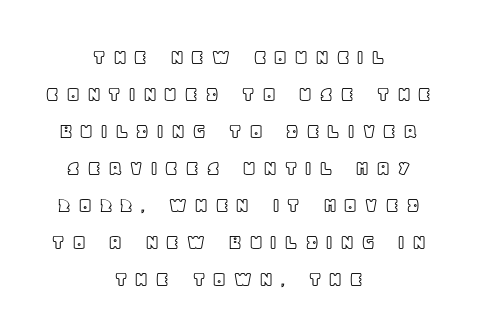
Q: Is the text italic (slanted)? A: No, it is upright.
Q: Is the text underlined? A: No.
Q: How is the paragraph aligned? A: Centered.
Q: Is the spacing between letters normal or unusually wide? A: Unusually wide.
Q: Is the spacing between lines tight, normal or loose? A: Normal.
